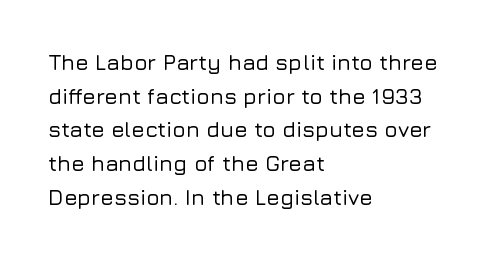
The image shows 22 px text type, upright; set left-aligned, normal line spacing (1.53x), normal letter spacing, not underlined.
